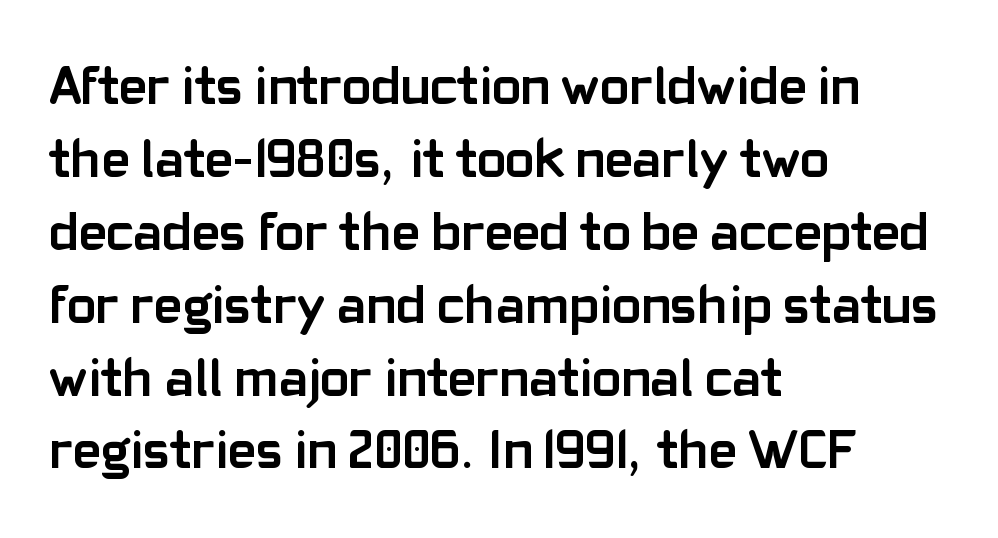
Character widths vary here, with narrow letters taking less room than wide ones. Clear beneath every line of the passage. A classic flush-left, rag-right setting is used for this passage. Thick stems and heavy bowls — unmistakably bold. Unlike italic type, these characters show no tilt at all.
